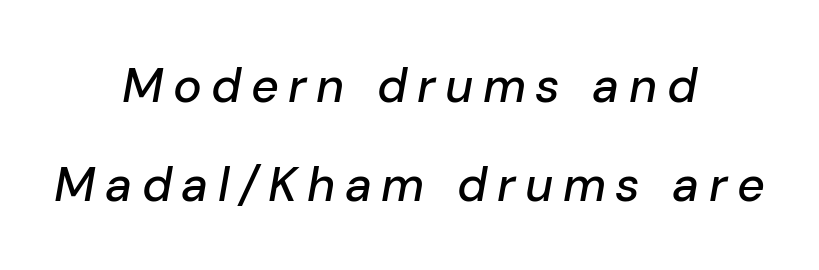
{"italic": "yes", "lean": "right", "slant_degrees": 10, "width": "normal", "stroke_contrast": "low", "x_height": "medium", "monospaced": "no", "underline": "no", "align": "center", "line_spacing": "loose", "line_spacing_ratio": 2.06, "letter_spacing": "wide", "letter_spacing_em": 0.2, "glyph_px": 48}
